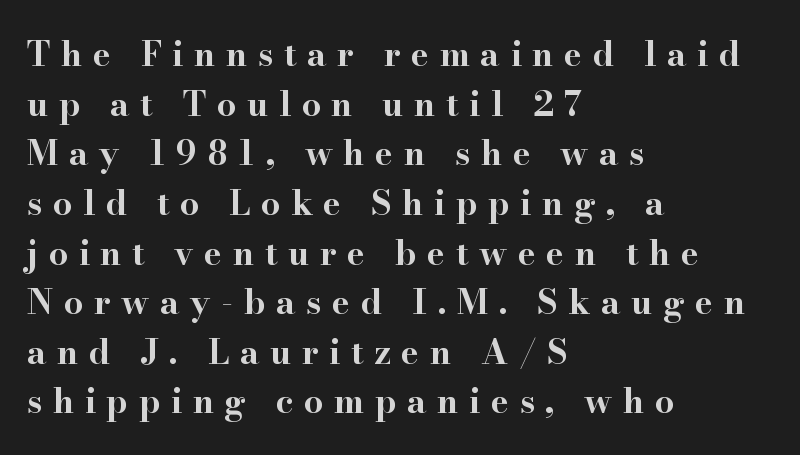
Anything drawn beneath the words? Only blank space. Layout note: lines flush left. Thick stems and heavy bowls — unmistakably bold. The lines sit at an ordinary, default distance from one another.
